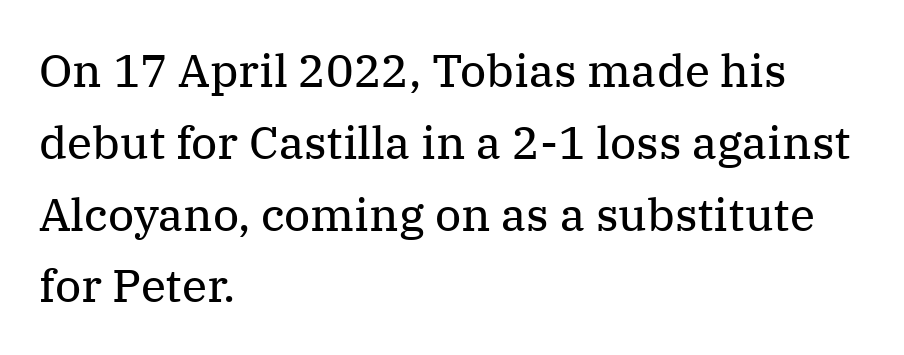
Q: Is the text bold? A: No.
Q: Is the text italic (slanted)? A: No, it is upright.
Q: Is the typeface a serif or a sans-serif typeface? A: Serif.
Q: Is the text underlined? A: No.
Q: How is the paragraph aligned? A: Left-aligned.
Q: Is the spacing between letters normal or unusually wide? A: Normal.
Q: Is the spacing between lines tight, normal or loose? A: Normal.
Q: Width (condensed, normal, or wide)? A: Normal.
Q: Stroke contrast? A: Medium.
Q: x-height? A: Medium.
Q: Monospaced? A: No.
